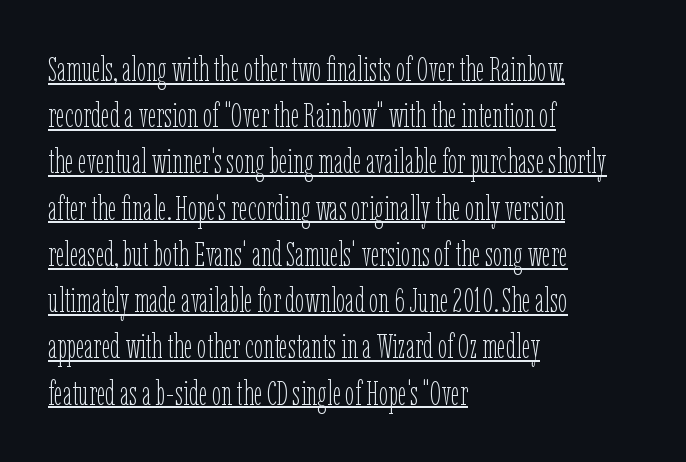
Q: Is the text bold? A: No.
Q: Is the text italic (slanted)? A: No, it is upright.
Q: Is the text underlined? A: Yes.
Q: How is the paragraph aligned? A: Left-aligned.
Q: Is the spacing between letters normal or unusually wide? A: Normal.
Q: Is the spacing between lines tight, normal or loose? A: Normal.
Q: Width (condensed, normal, or wide)? A: Condensed.
Q: Stroke contrast? A: Low.
Q: x-height? A: Medium.
Q: Monospaced? A: No.
